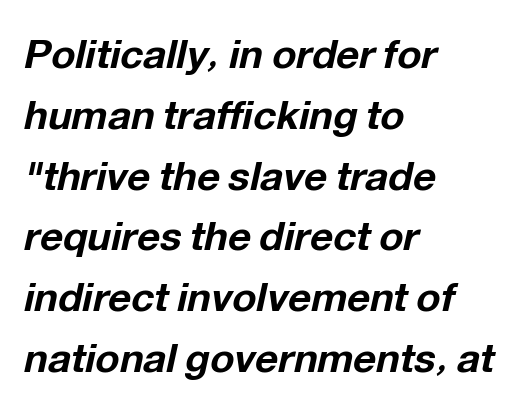
Q: Is the text bold? A: Yes.
Q: Is the text italic (slanted)? A: Yes, it leans right by about 12 degrees.
Q: Is the text underlined? A: No.
Q: How is the paragraph aligned? A: Left-aligned.
Q: Is the spacing between letters normal or unusually wide? A: Normal.
Q: Is the spacing between lines tight, normal or loose? A: Normal.
Q: Width (condensed, normal, or wide)? A: Normal.
Q: Stroke contrast? A: Low.
Q: x-height? A: Medium.
Q: Monospaced? A: No.
